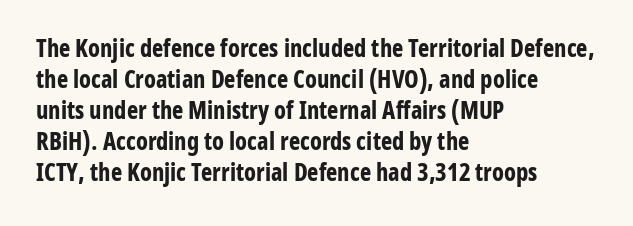
{"italic": "no", "bold": "yes", "underline": "no", "align": "left", "line_spacing": "normal", "line_spacing_ratio": 1.29, "letter_spacing": "normal", "letter_spacing_em": 0.0, "glyph_px": 24}
